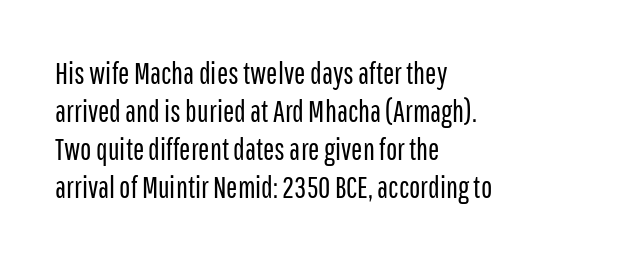
{"serif": "no", "italic": "no", "bold": "no", "weight": "regular", "width": "condensed", "stroke_contrast": "low", "x_height": "medium", "monospaced": "no", "underline": "no", "align": "left", "line_spacing": "normal", "line_spacing_ratio": 1.27, "letter_spacing": "normal", "letter_spacing_em": 0.0, "glyph_px": 30}
